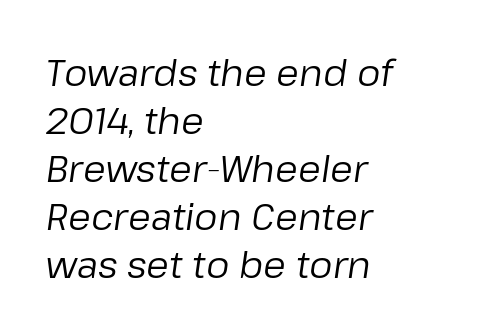
The image shows 37 px regular-weight type, italic (leaning right); set left-aligned, normal line spacing (1.3x), normal letter spacing, not underlined; low stroke contrast and a medium x-height.
